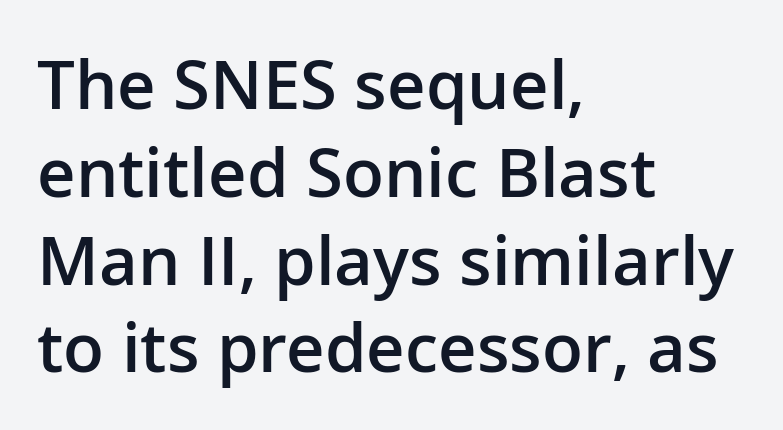
The image shows 67 px semibold sans-serif type, upright; set left-aligned, normal line spacing (1.31x), normal letter spacing, not underlined; low stroke contrast and a medium x-height.
